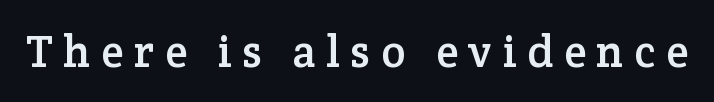
{"serif": "yes", "italic": "no", "width": "normal", "stroke_contrast": "low", "x_height": "medium", "monospaced": "no", "underline": "no", "letter_spacing": "wide", "letter_spacing_em": 0.24, "glyph_px": 45}
